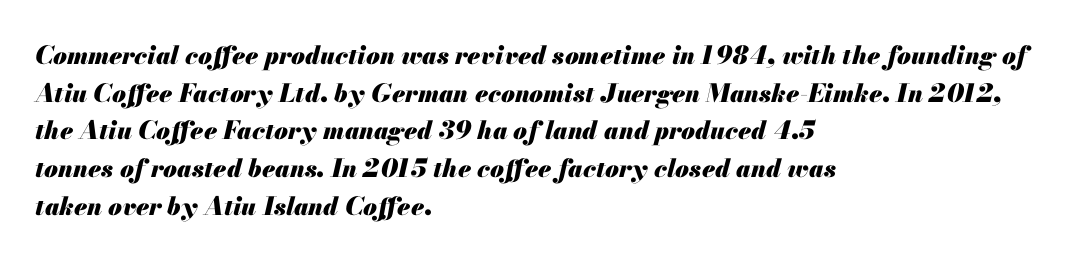
Q: Is the text bold? A: Yes.
Q: Is the text italic (slanted)? A: Yes, it leans right by about 13 degrees.
Q: Is the text underlined? A: No.
Q: How is the paragraph aligned? A: Left-aligned.
Q: Is the spacing between letters normal or unusually wide? A: Normal.
Q: Is the spacing between lines tight, normal or loose? A: Normal.
